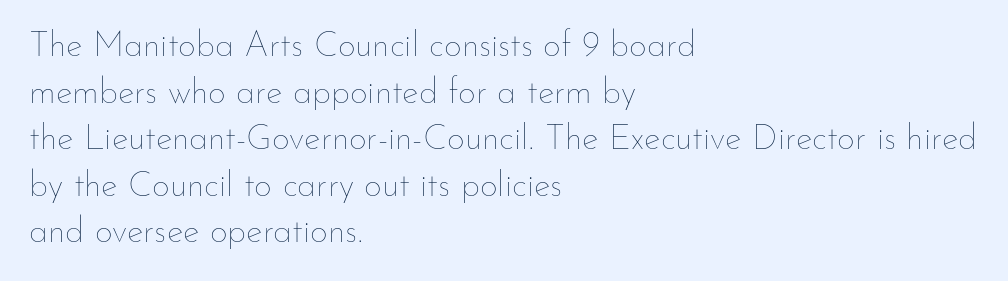
Each word holds together tightly as a unit, with standard inter-letter gaps. Nothing heavy about these letters — not bold at all. A roman cut, with each character standing at attention. Character widths vary here, with narrow letters taking less room than wide ones. The baseline area is clear.
